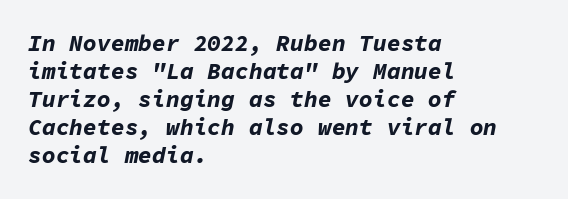
The glyphs have the mass of a bold cut. The face used here has a pronounced slope to its letters. Inter-character spacing is left at the font's built-in metrics. Teacher's note: observe the even left margin — that is flush-left alignment. Decoration check: the copy has no underline.
